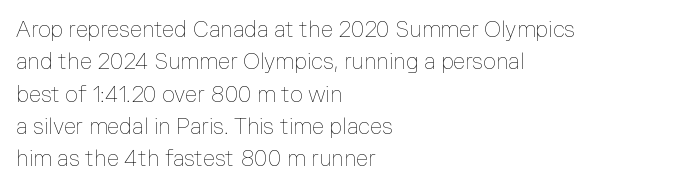
Q: Is the text bold? A: No.
Q: Is the text italic (slanted)? A: No, it is upright.
Q: Is the text underlined? A: No.
Q: How is the paragraph aligned? A: Left-aligned.
Q: Is the spacing between letters normal or unusually wide? A: Normal.
Q: Is the spacing between lines tight, normal or loose? A: Normal.
